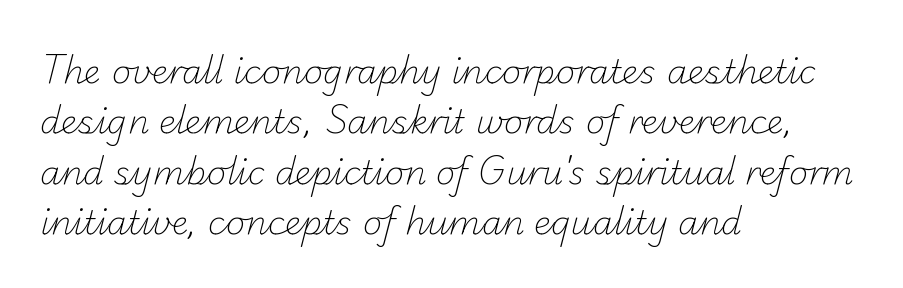
Anything drawn beneath the words? Only blank space. Honestly, the row spacing looks completely unremarkable. Left-aligned paragraph, ragged on the right. On a weight scale, this lands at 450 or below. Font category for this specimen: sans-serif.
